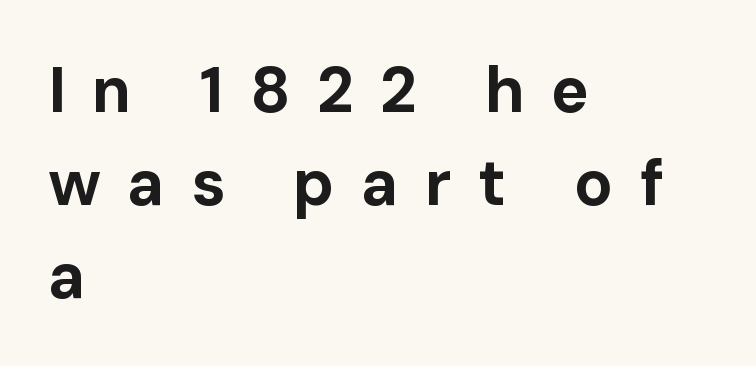
The typesetter chose a ragged-right arrangement here. Observe the wide spacing: letters keep a clear distance from each other. A bare baseline throughout the passage. The passage shown is typed in a proportional face where columns would drift. Font category for this specimen: sans-serif.
